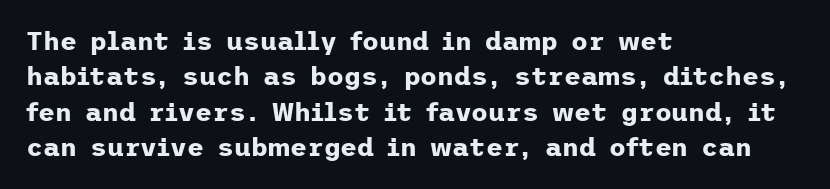
The image shows 26 px bold type, upright; set left-aligned, normal line spacing (1.36x), normal letter spacing, not underlined.
